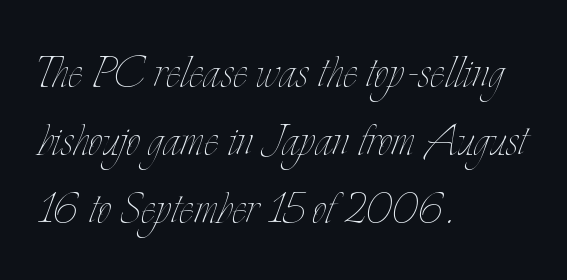
{"bold": "no", "weight": "thin", "width": "condensed", "stroke_contrast": "low", "x_height": "small", "monospaced": "no", "underline": "no", "align": "left", "line_spacing_ratio": 1.21, "letter_spacing": "normal", "letter_spacing_em": 0.0, "glyph_px": 56}
